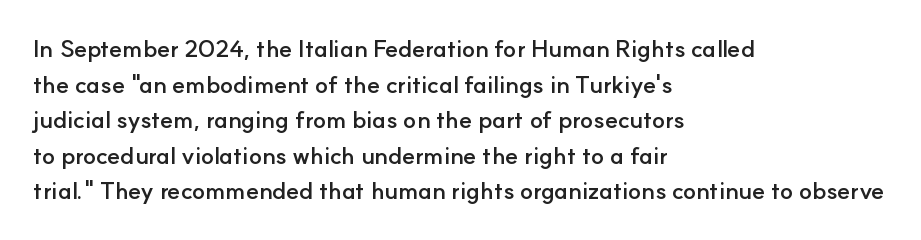
Q: Is the text bold? A: Yes.
Q: Is the text italic (slanted)? A: No, it is upright.
Q: Is the text underlined? A: No.
Q: How is the paragraph aligned? A: Left-aligned.
Q: Is the spacing between letters normal or unusually wide? A: Normal.
Q: Is the spacing between lines tight, normal or loose? A: Normal.
